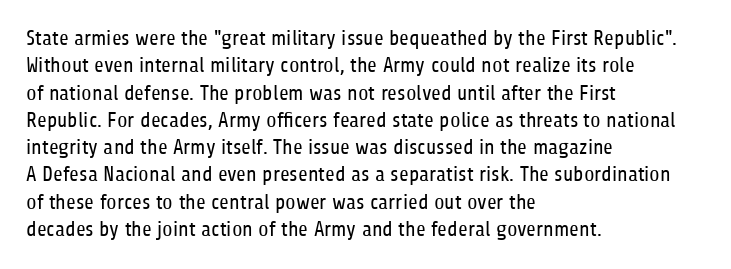
The image shows 21 px text type, upright; set left-aligned, normal line spacing (1.3x), normal letter spacing, not underlined.
